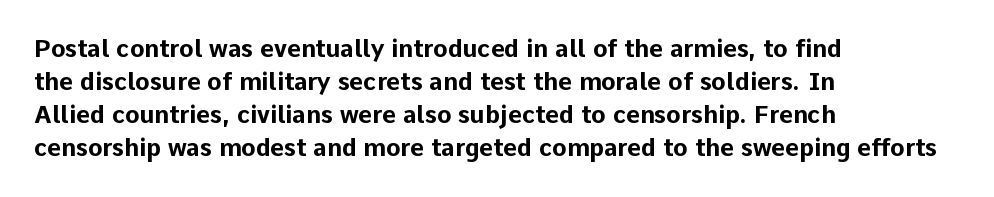
These lines keep a tight, regular rhythm from letter to letter. Heavy-handed strokes throughout: this text is bold. A normal amount of white space separates one row of letters from the next. The font's upright variant was chosen for this text. The string is rendered with underlining switched off. Which margin do the lines hug? The left one — the right edge is uneven.
